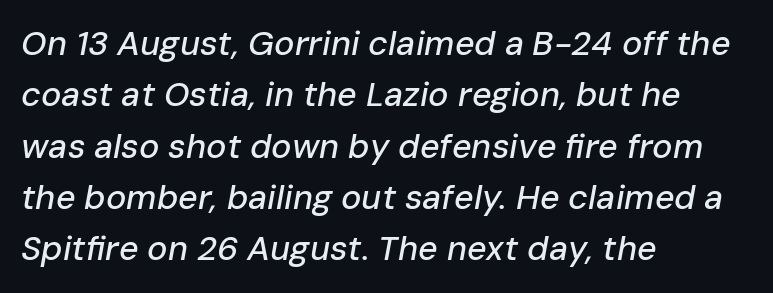
This sample has the flowing, uneven cadence of proportional lettering. Leading: standard. Between one letter and the next there's only the usual sliver of space. The passage is arranged the way most books set body copy — flush left. Quick note: underline off.
